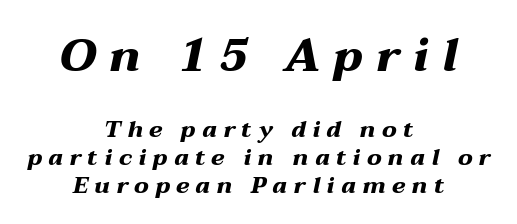
The image shows 46 px heavy, wide type, italic (leaning right); set centered, line spacing 1.22x, unusually wide letter spacing (+0.27 em), not underlined; the first (top) block is 2.0x larger; medium stroke contrast and a medium x-height.
